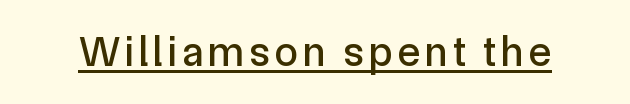
Unlike italic type, these characters show no tilt at all. The string is rendered with underlining switched on. The typeface chosen for these lines omits serifs. These lines are rendered in a variable-pitch font.
